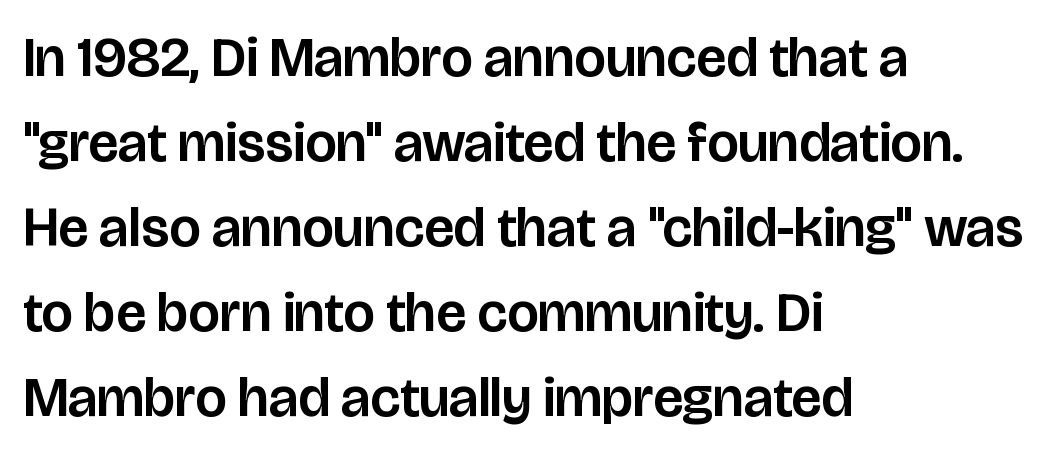
Q: Is the text italic (slanted)? A: No, it is upright.
Q: Is the typeface a serif or a sans-serif typeface? A: Sans-serif.
Q: Is the text underlined? A: No.
Q: How is the paragraph aligned? A: Left-aligned.
Q: Is the spacing between letters normal or unusually wide? A: Normal.
Q: Is the spacing between lines tight, normal or loose? A: Normal.
Q: Width (condensed, normal, or wide)? A: Normal.
Q: Stroke contrast? A: Low.
Q: x-height? A: Large.
Q: Monospaced? A: No.
